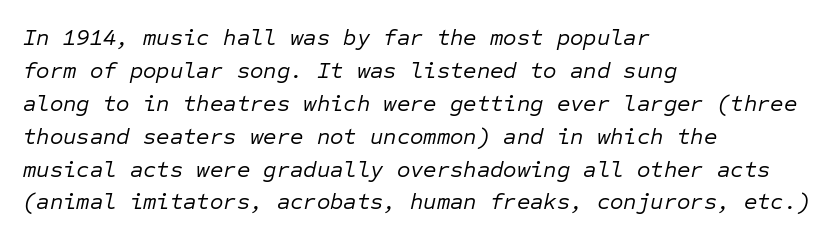
The image shows 23 px text type, italic (leaning right); set left-aligned, normal line spacing (1.43x), normal letter spacing, not underlined.
